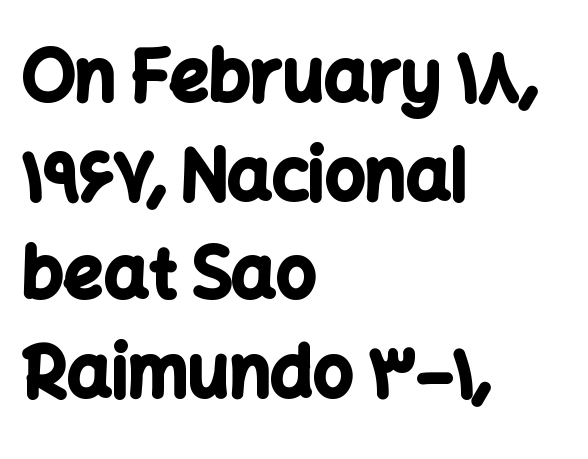
The image shows 70 px bold sans-serif type, upright; set left-aligned, normal line spacing (1.41x), normal letter spacing, not underlined; low stroke contrast and a medium x-height.
